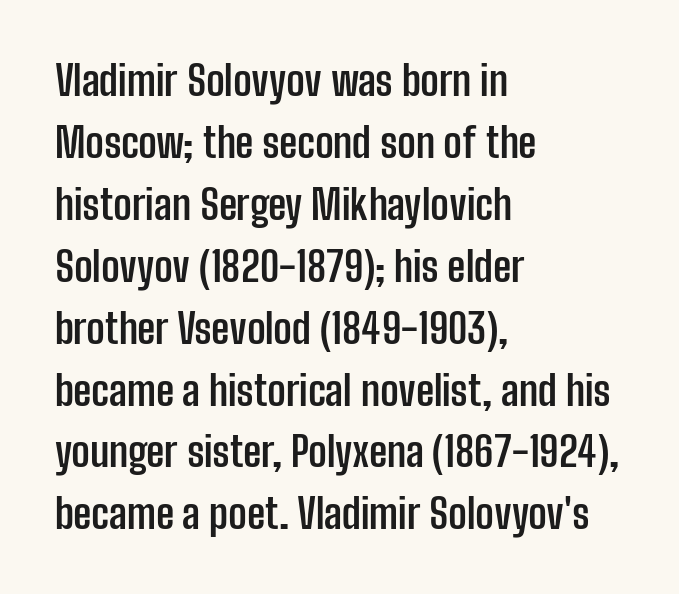
The image shows 41 px semibold, condensed sans-serif type, upright; set left-aligned, normal line spacing (1.51x), normal letter spacing, not underlined; low stroke contrast and a medium x-height.
